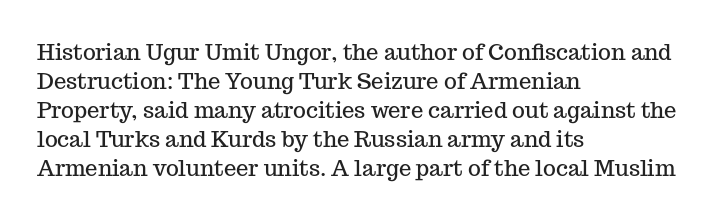
Q: Is the text italic (slanted)? A: No, it is upright.
Q: Is the text underlined? A: No.
Q: How is the paragraph aligned? A: Left-aligned.
Q: Is the spacing between letters normal or unusually wide? A: Normal.
Q: Is the spacing between lines tight, normal or loose? A: Normal.
